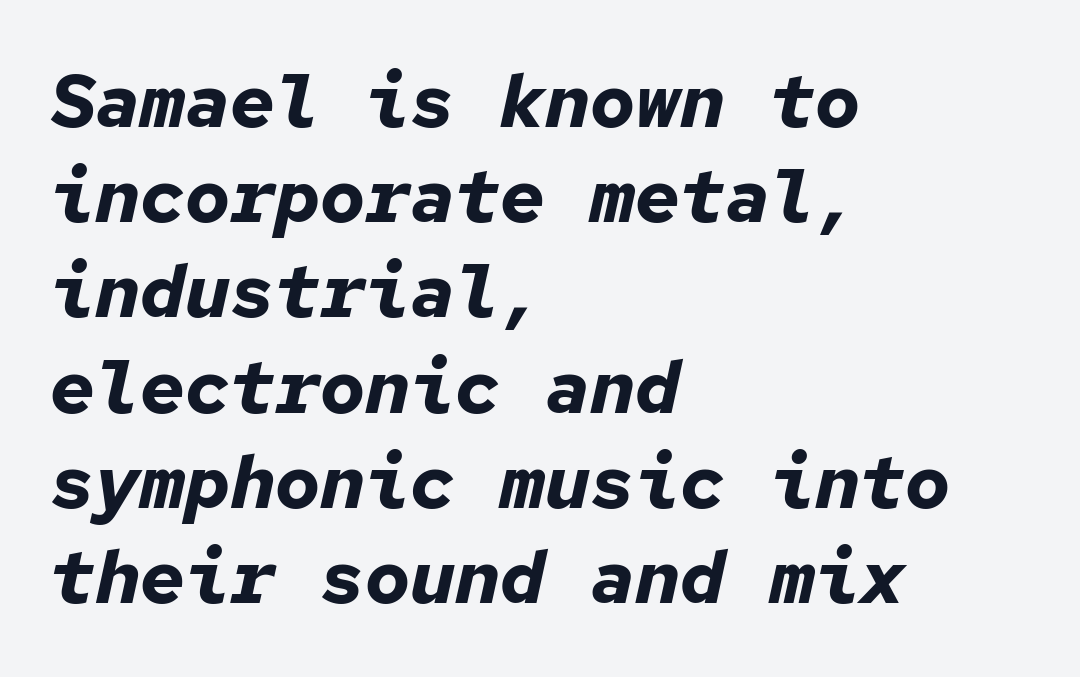
The line-height multiplier appears to be the usual default. Short note: letters normally spaced. Check the space under the baseline: it is left empty. Leftover space on each line is placed entirely after the last word. The strokes are fattened all the way to bold.
